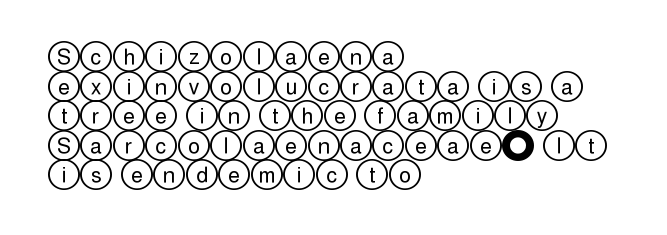
Caption: standard tracking, unaltered. Only glyphs here, with clear space below each row. The line-height multiplier appears to be the usual default. The typography opts for an upright posture over an oblique one. A student would call this left alignment; a typographer would say flush left, rag right.
